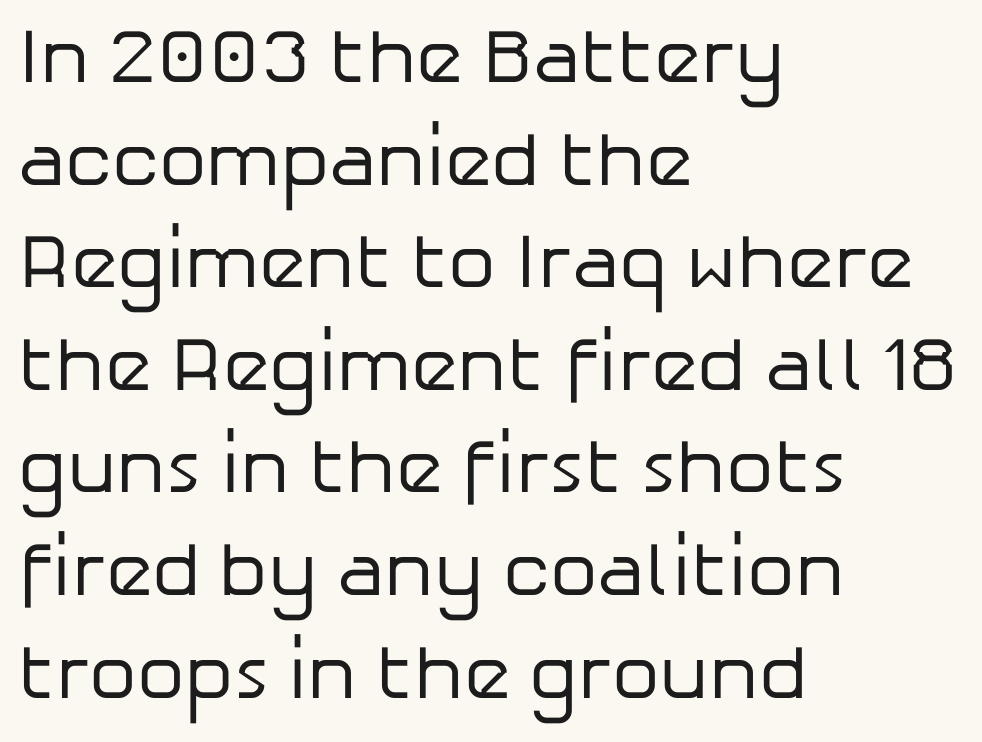
The image shows 76 px regular-weight sans-serif type, upright; set left-aligned, normal line spacing (1.35x), normal letter spacing, not underlined; low stroke contrast and a medium x-height.
